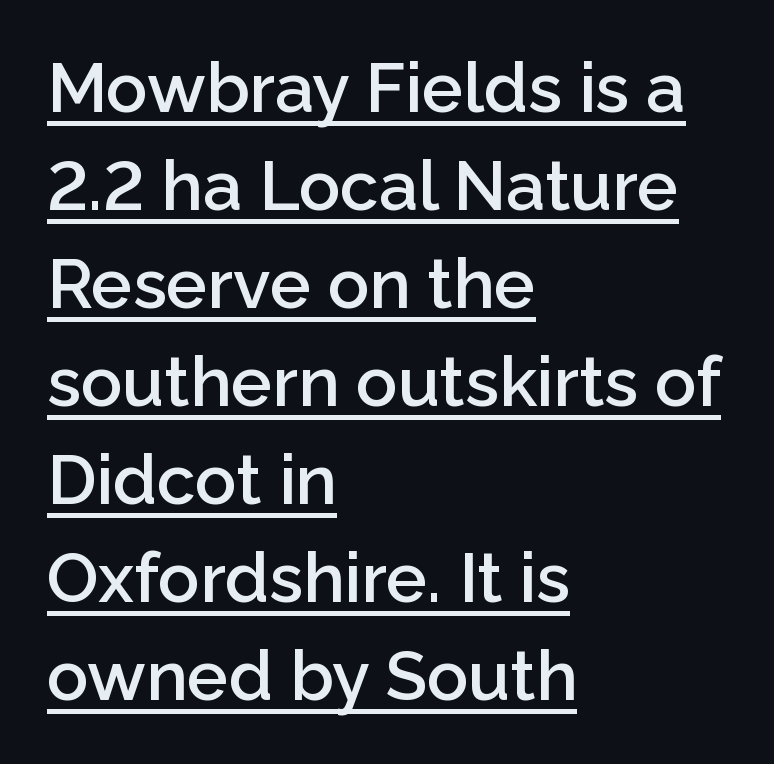
{"serif": "no", "italic": "no", "bold": "semi", "weight": "semibold", "width": "normal", "stroke_contrast": "low", "x_height": "medium", "monospaced": "no", "underline": "yes", "align": "left", "line_spacing": "normal", "line_spacing_ratio": 1.42, "letter_spacing": "normal", "letter_spacing_em": 0.0, "glyph_px": 69}
